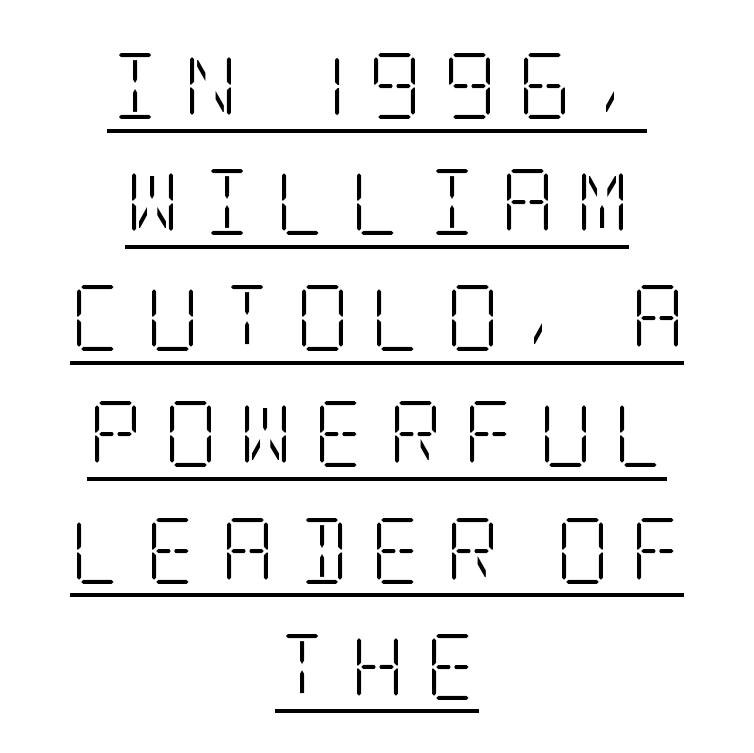
Q: Is the text bold? A: No.
Q: Is the text italic (slanted)? A: No, it is upright.
Q: Is the typeface a serif or a sans-serif typeface? A: Serif.
Q: Is the text underlined? A: Yes.
Q: How is the paragraph aligned? A: Centered.
Q: Is the spacing between letters normal or unusually wide? A: Unusually wide.
Q: Width (condensed, normal, or wide)? A: Condensed.
Q: Stroke contrast? A: Low.
Q: x-height? A: Large.
